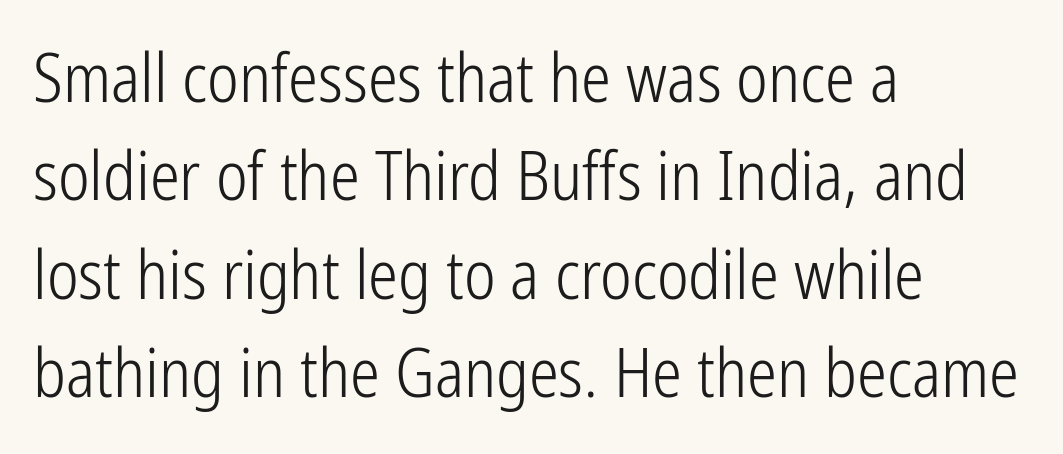
The strokes are not fattened; the text isn't bold. Is this a sans? Yes — the strokes have no serifs. Leading: standard. Any mark beneath the type? The region is blank. How are the letters spaced? Ordinarily, with no added tracking.
